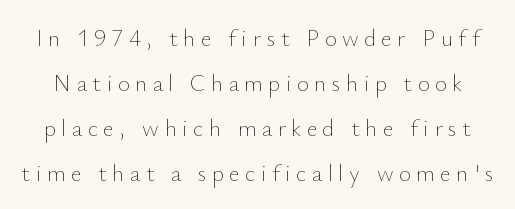
The image shows 23 px text type, upright; set loose line spacing (1.95x), unusually wide letter spacing (+0.24 em), not underlined.
